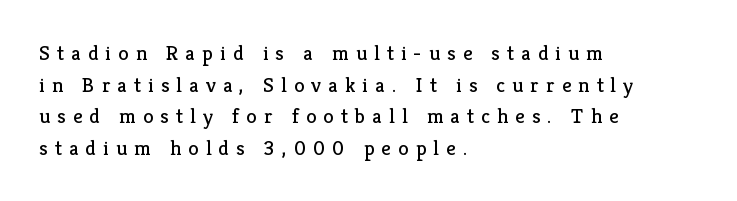
Q: Is the text bold? A: No.
Q: Is the text italic (slanted)? A: No, it is upright.
Q: Is the text underlined? A: No.
Q: How is the paragraph aligned? A: Left-aligned.
Q: Is the spacing between letters normal or unusually wide? A: Unusually wide.
Q: Is the spacing between lines tight, normal or loose? A: Normal.
